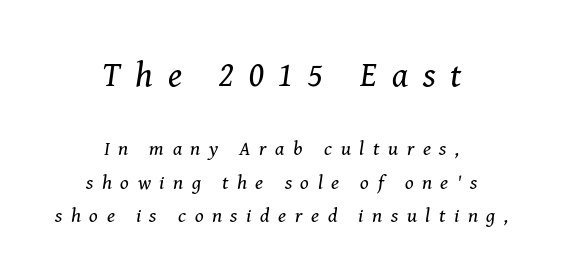
The words here are not underlined. Stroke mass is kept to a normal reading level or below. Students, observe: this is what conventionally led text looks like. The rendering positions every line midway between the sides.
